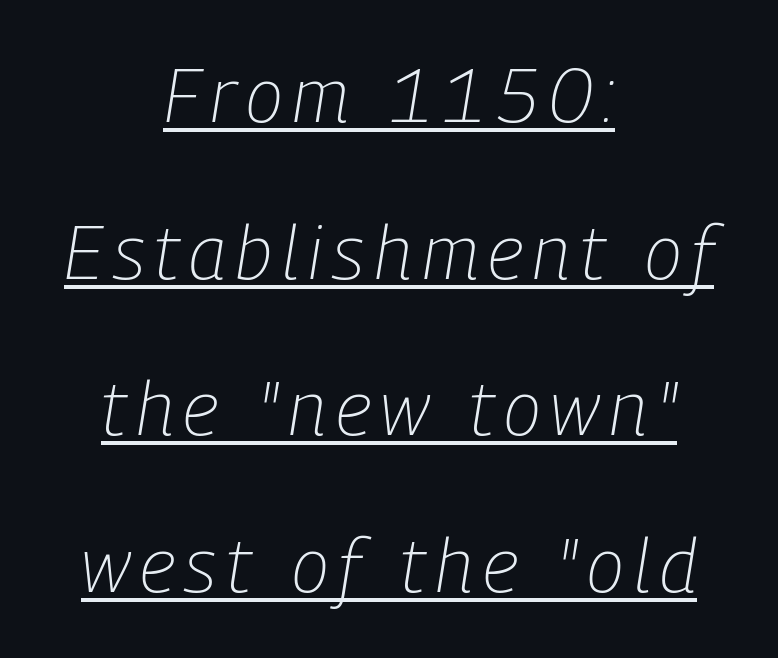
{"italic": "yes", "lean": "right", "slant_degrees": 9, "bold": "no", "weight": "light", "width": "condensed", "stroke_contrast": "low", "x_height": "medium", "monospaced": "no", "underline": "yes", "align": "center", "line_spacing": "loose", "line_spacing_ratio": 2.06, "glyph_px": 76}
